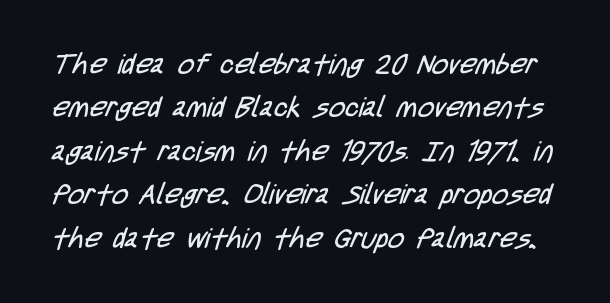
Q: Is the text bold? A: No.
Q: Is the typeface a serif or a sans-serif typeface? A: Sans-serif.
Q: Is the text underlined? A: No.
Q: Is the spacing between letters normal or unusually wide? A: Normal.
Q: Is the spacing between lines tight, normal or loose? A: Normal.
Q: Width (condensed, normal, or wide)? A: Condensed.
Q: Stroke contrast? A: Low.
Q: x-height? A: Large.
Q: Monospaced? A: No.
